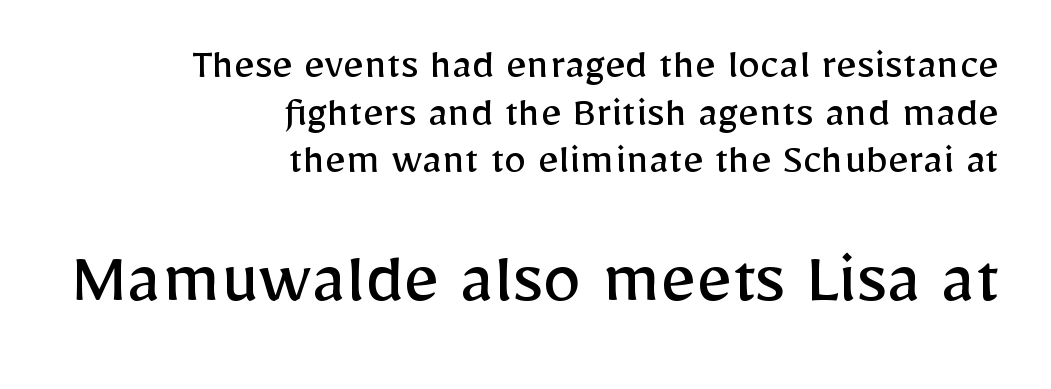
The image shows 78 px regular-weight sans-serif type, upright; set right-aligned, tight line spacing (1.06x), normal letter spacing, not underlined; the second (bottom) block is 1.73x larger; low stroke contrast and a medium x-height.
